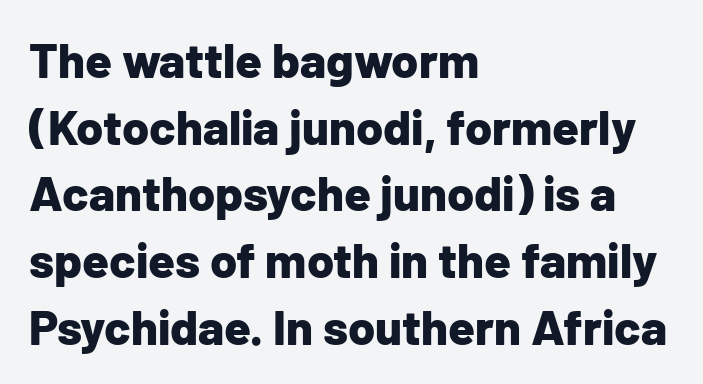
Each letter's strokes conclude bluntly, with no projecting serifs. Vertical spacing — default. Teacher's note: observe the even left margin — that is flush-left alignment. These words are printed bold, with thick strokes throughout.
